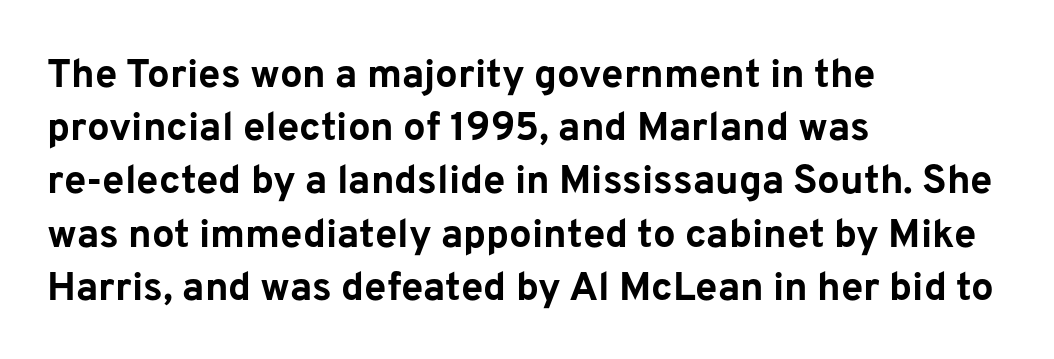
{"serif": "no", "italic": "no", "bold": "yes", "weight": "bold", "width": "normal", "stroke_contrast": "low", "x_height": "medium", "monospaced": "no", "underline": "no", "align": "left", "line_spacing": "normal", "line_spacing_ratio": 1.33, "letter_spacing": "normal", "letter_spacing_em": 0.0, "glyph_px": 40}
